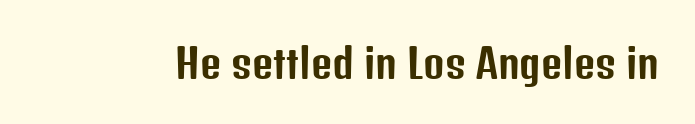
{"serif": "no", "italic": "no", "width": "condensed", "stroke_contrast": "low", "x_height": "medium", "monospaced": "no", "underline": "no", "letter_spacing": "normal", "letter_spacing_em": 0.0, "glyph_px": 41}
